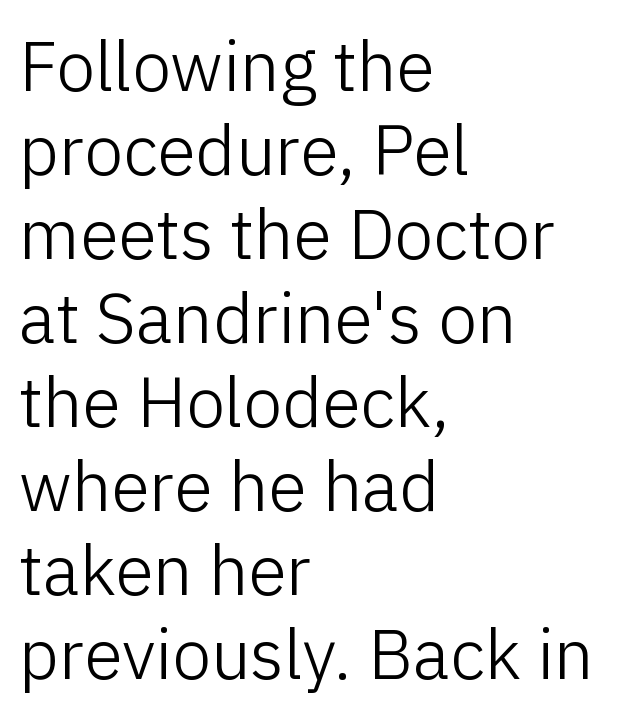
It's the straight-up-and-down kind of type. In terms of letterform style, serifs are entirely absent. Alignment: flush left. Ink coverage per letter is moderate at most. Characters follow at the spacing the type designer built in.
